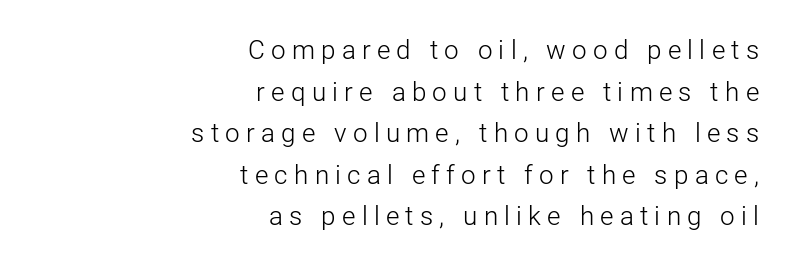
Lines of text with bare space underneath. Notice how the stems are strictly vertical — no italics here. Summary of vertical rhythm: regular, with standard interline spacing. These glyphs show unthickened strokes, regular width or finer. Alignment: flush right. Does extra space separate the letters? Yes, quite a lot of it.
